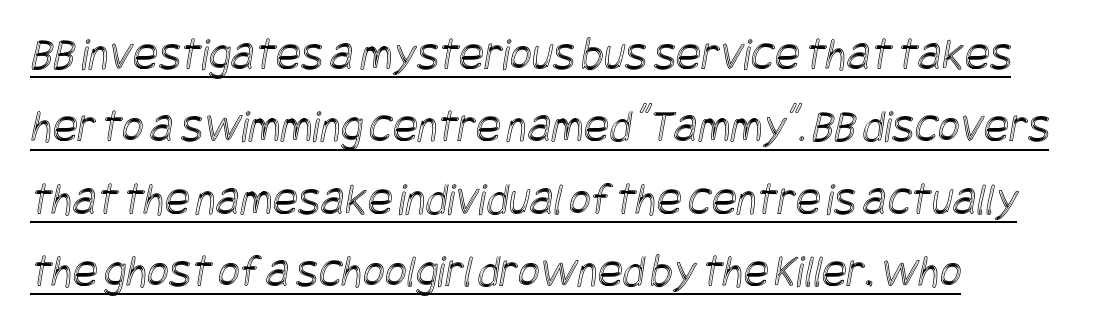
The image shows 47 px condensed type; set left-aligned, normal line spacing (1.54x), normal letter spacing, underlined; a large x-height.
